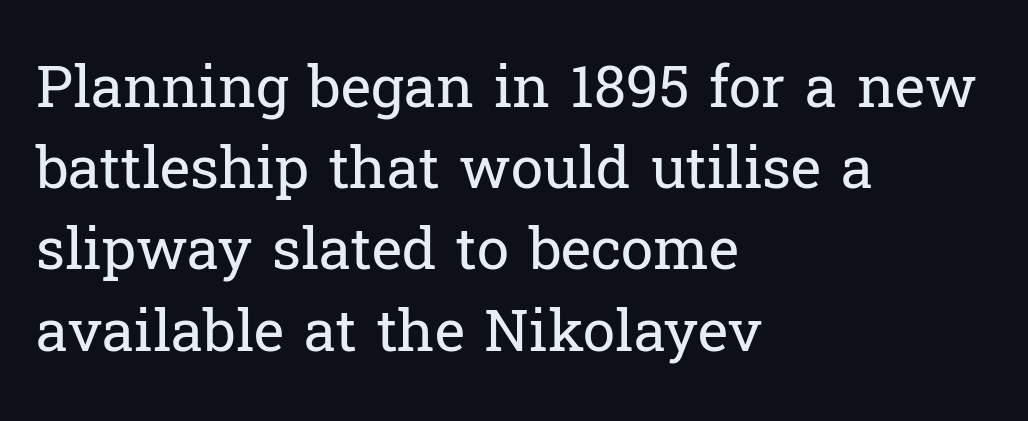
Q: Is the text bold? A: No.
Q: Is the text italic (slanted)? A: No, it is upright.
Q: Is the typeface a serif or a sans-serif typeface? A: Serif.
Q: Is the text underlined? A: No.
Q: How is the paragraph aligned? A: Left-aligned.
Q: Is the spacing between letters normal or unusually wide? A: Normal.
Q: Is the spacing between lines tight, normal or loose? A: Normal.
Q: Width (condensed, normal, or wide)? A: Normal.
Q: Stroke contrast? A: Low.
Q: x-height? A: Medium.
Q: Monospaced? A: No.
